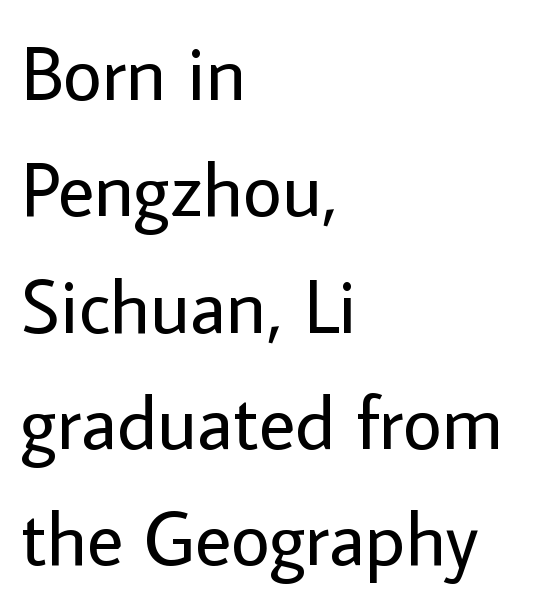
The face used here is proportionally spaced, like ordinary book or web type. The strokes carry an ordinary text weight at most. The zone under the glyphs is completely vacant. Casual observation: everything's shoved over to the left. Italic: no, the glyphs are upright roman. Honestly, the row spacing looks completely unremarkable.
